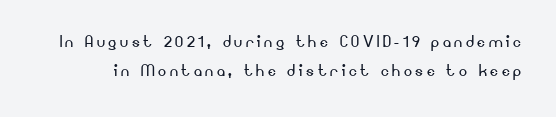
Q: Is the text bold? A: No.
Q: Is the text italic (slanted)? A: No, it is upright.
Q: Is the text underlined? A: No.
Q: Is the spacing between lines tight, normal or loose? A: Normal.
